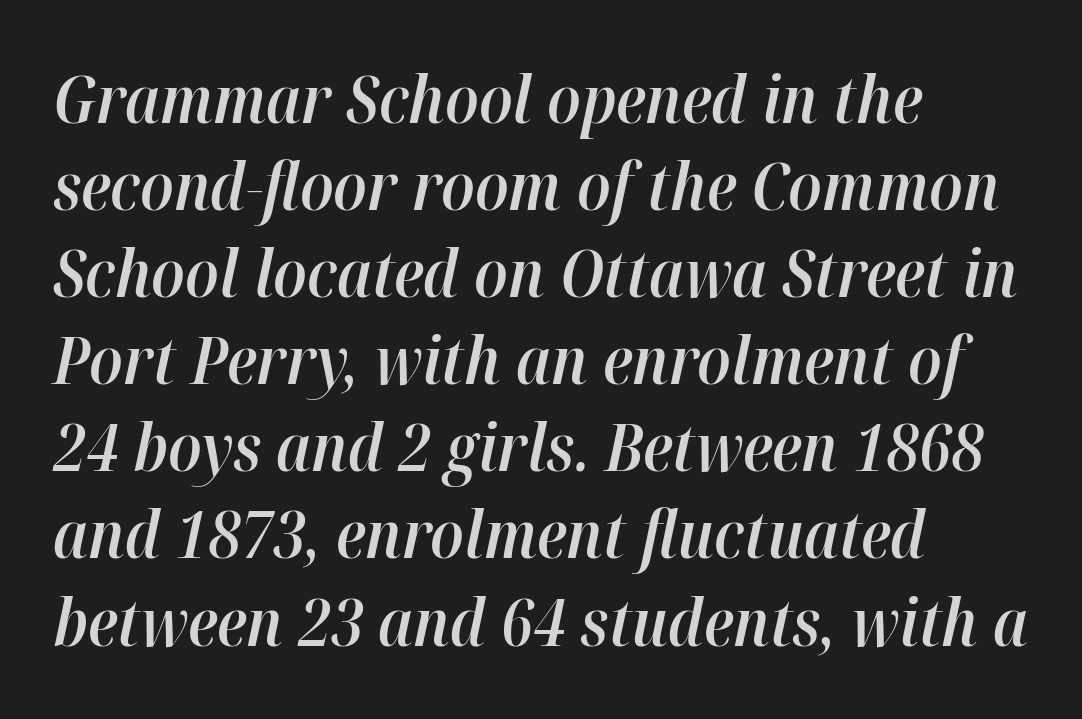
Q: Is the text bold? A: Semi-bold.
Q: Is the text italic (slanted)? A: Yes, it leans right by about 12 degrees.
Q: Is the text underlined? A: No.
Q: How is the paragraph aligned? A: Left-aligned.
Q: Is the spacing between letters normal or unusually wide? A: Normal.
Q: Is the spacing between lines tight, normal or loose? A: Normal.
Q: Width (condensed, normal, or wide)? A: Normal.
Q: Stroke contrast? A: High.
Q: x-height? A: Medium.
Q: Monospaced? A: No.
